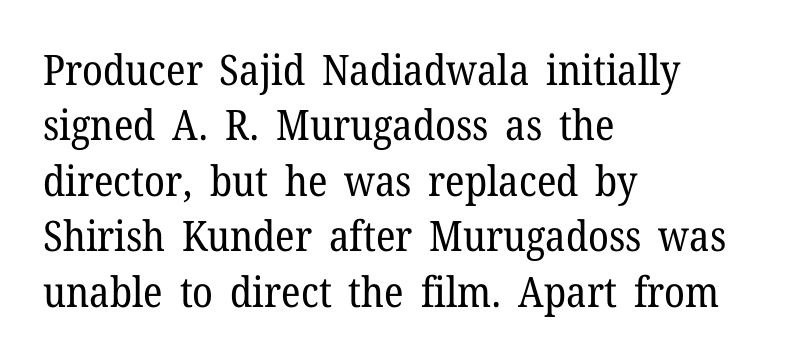
Q: Is the text bold? A: No.
Q: Is the text italic (slanted)? A: No, it is upright.
Q: Is the typeface a serif or a sans-serif typeface? A: Serif.
Q: Is the text underlined? A: No.
Q: How is the paragraph aligned? A: Left-aligned.
Q: Is the spacing between letters normal or unusually wide? A: Normal.
Q: Is the spacing between lines tight, normal or loose? A: Normal.
Q: Width (condensed, normal, or wide)? A: Normal.
Q: Stroke contrast? A: Low.
Q: x-height? A: Medium.
Q: Monospaced? A: No.
